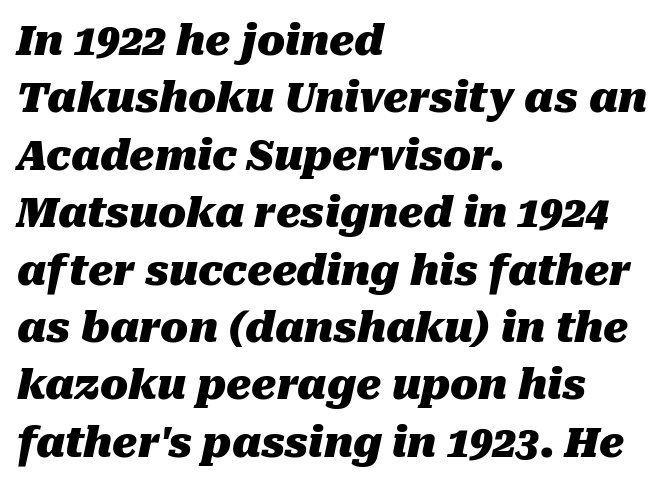
The image shows 41 px heavy type, italic (leaning right); set left-aligned, normal line spacing (1.4x), normal letter spacing, not underlined; medium stroke contrast and a medium x-height.
